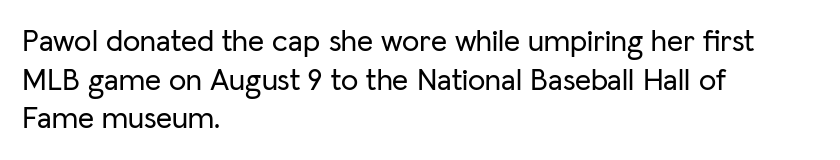
{"serif": "no", "italic": "no", "width": "normal", "stroke_contrast": "low", "x_height": "medium", "monospaced": "no", "underline": "no", "align": "left", "line_spacing": "normal", "line_spacing_ratio": 1.25, "letter_spacing": "normal", "letter_spacing_em": 0.0, "glyph_px": 31}
